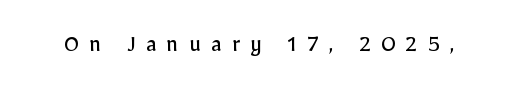
Q: Is the text bold? A: No.
Q: Is the text italic (slanted)? A: No, it is upright.
Q: Is the text underlined? A: No.
Q: Is the spacing between letters normal or unusually wide? A: Unusually wide.
